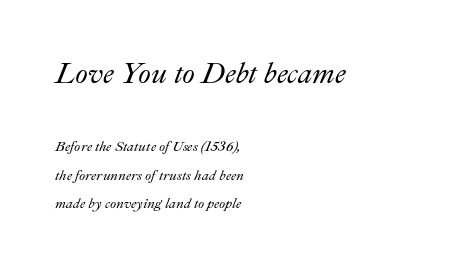
The image shows 29 px text type, italic (leaning right); set left-aligned, loose line spacing (2.04x), normal letter spacing, not underlined; the first (top) block is 2.07x larger; medium stroke contrast and a small x-height.
